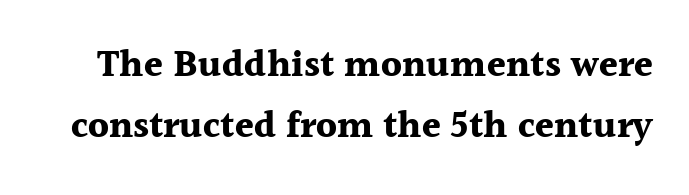
Q: Is the text bold? A: Yes.
Q: Is the text italic (slanted)? A: No, it is upright.
Q: Is the typeface a serif or a sans-serif typeface? A: Serif.
Q: Is the text underlined? A: No.
Q: Is the spacing between letters normal or unusually wide? A: Normal.
Q: Is the spacing between lines tight, normal or loose? A: Normal.
Q: Width (condensed, normal, or wide)? A: Normal.
Q: x-height? A: Medium.
Q: Monospaced? A: No.
